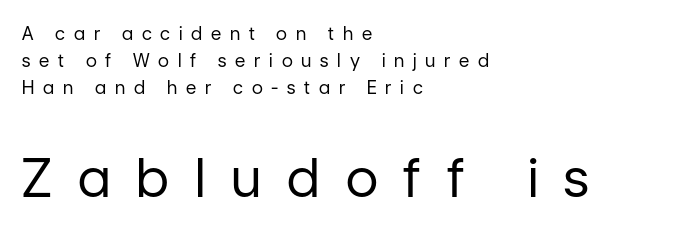
The image shows 53 px regular-weight sans-serif type, upright; set left-aligned, normal line spacing (1.49x), unusually wide letter spacing (+0.49 em), not underlined; the second (bottom) block is 2.94x larger; low stroke contrast and a medium x-height.
